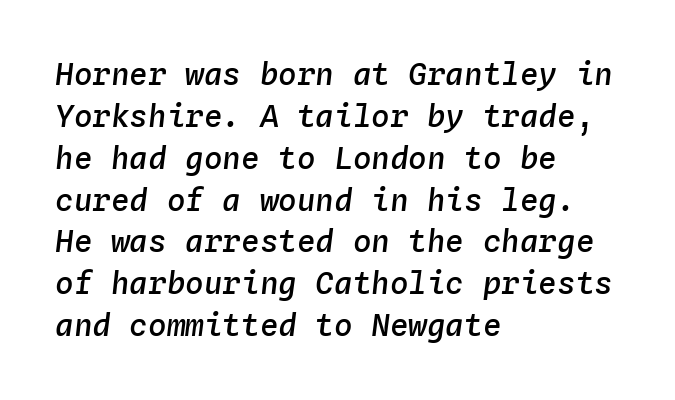
{"italic": "yes", "lean": "right", "slant_degrees": 4, "bold": "semi", "weight": "semibold", "width": "normal", "stroke_contrast": "low", "x_height": "medium", "monospaced": "yes", "underline": "no", "align": "left", "line_spacing": "normal", "line_spacing_ratio": 1.35, "letter_spacing": "normal", "letter_spacing_em": 0.0, "glyph_px": 31}
